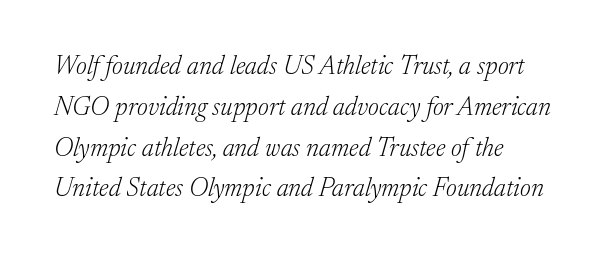
Q: Is the text bold? A: No.
Q: Is the text italic (slanted)? A: Yes, it leans right by about 17 degrees.
Q: Is the text underlined? A: No.
Q: How is the paragraph aligned? A: Left-aligned.
Q: Is the spacing between letters normal or unusually wide? A: Normal.
Q: Is the spacing between lines tight, normal or loose? A: Normal.
